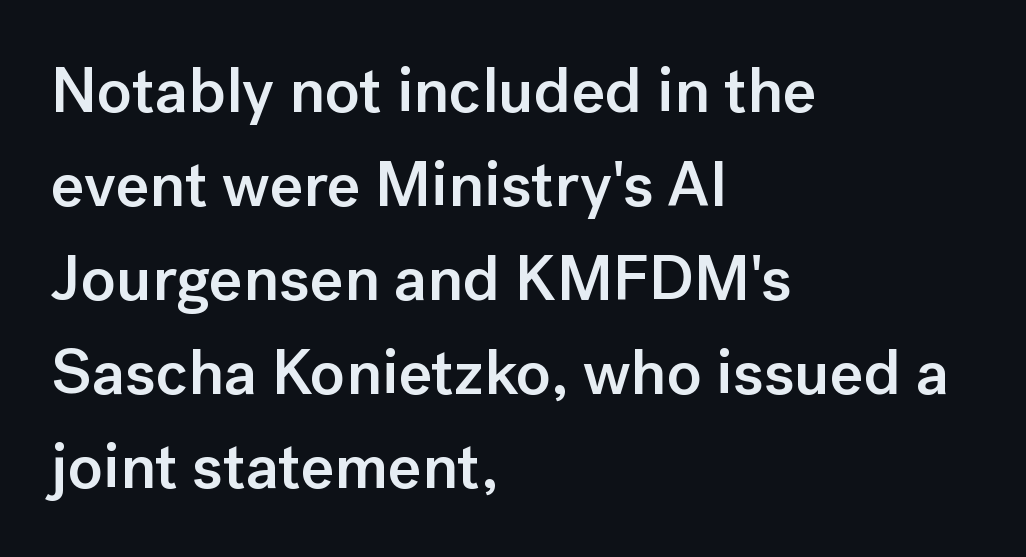
{"serif": "no", "italic": "no", "bold": "semi", "weight": "semibold", "width": "normal", "stroke_contrast": "low", "x_height": "medium", "monospaced": "no", "underline": "no", "align": "left", "line_spacing": "normal", "line_spacing_ratio": 1.47, "letter_spacing": "normal", "letter_spacing_em": 0.0, "glyph_px": 64}
